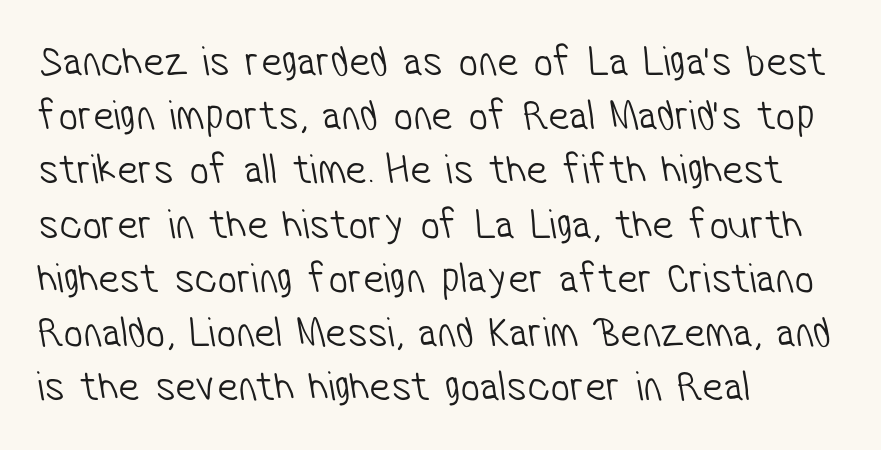
{"serif": "no", "bold": "no", "weight": "light", "width": "condensed", "stroke_contrast": "low", "x_height": "medium", "monospaced": "no", "underline": "no", "align": "left", "line_spacing": "normal", "line_spacing_ratio": 1.26, "letter_spacing": "normal", "letter_spacing_em": 0.0, "glyph_px": 43}
